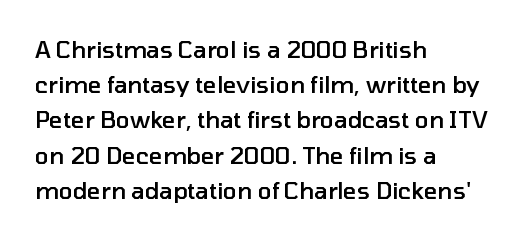
{"italic": "no", "bold": "semi", "underline": "no", "align": "left", "line_spacing": "normal", "line_spacing_ratio": 1.53, "letter_spacing": "normal", "letter_spacing_em": 0.0, "glyph_px": 23}
